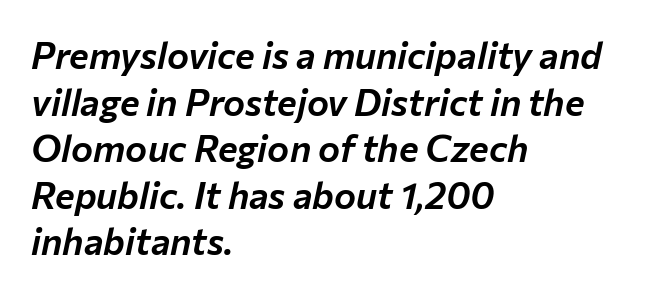
{"italic": "yes", "lean": "right", "slant_degrees": 12, "width": "normal", "stroke_contrast": "low", "x_height": "medium", "monospaced": "no", "underline": "no", "align": "left", "line_spacing": "normal", "line_spacing_ratio": 1.26, "letter_spacing": "normal", "letter_spacing_em": 0.0, "glyph_px": 37}
